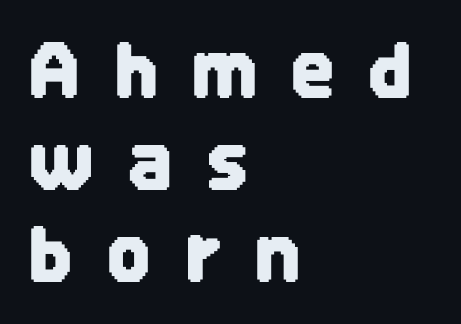
Quick note: underline off. Letter spacing: wide. The face used here is proportionally spaced, like ordinary book or web type. It's the straight-up-and-down kind of type. Horizontally, the lines are justified to the leading edge only. Grotesque or geometric, the face here clearly has no serifs.
